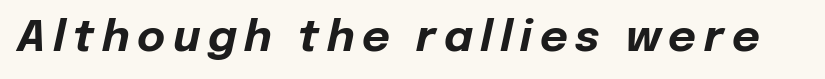
Q: Is the text bold? A: Yes.
Q: Is the text italic (slanted)? A: Yes, it leans right by about 12 degrees.
Q: Is the text underlined? A: No.
Q: Width (condensed, normal, or wide)? A: Normal.
Q: Stroke contrast? A: Low.
Q: x-height? A: Medium.
Q: Monospaced? A: No.
